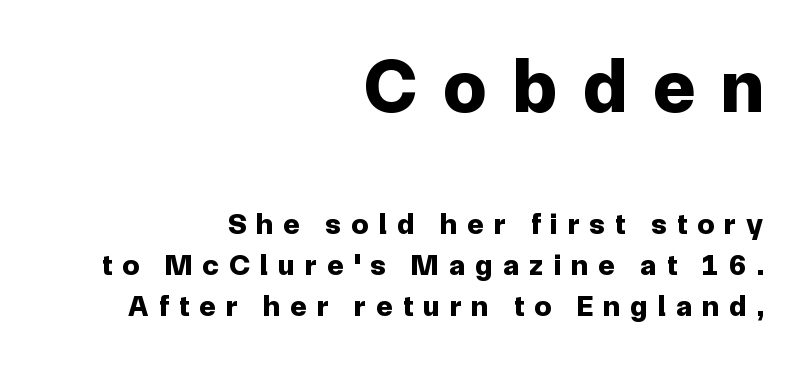
{"serif": "no", "italic": "no", "bold": "yes", "weight": "bold", "width": "normal", "stroke_contrast": "low", "x_height": "medium", "monospaced": "no", "underline": "no", "align": "right", "line_spacing": "normal", "line_spacing_ratio": 1.36, "letter_spacing": "wide", "letter_spacing_em": 0.35, "larger_block": "first", "size_ratio": 2.53, "glyph_px": 76}
